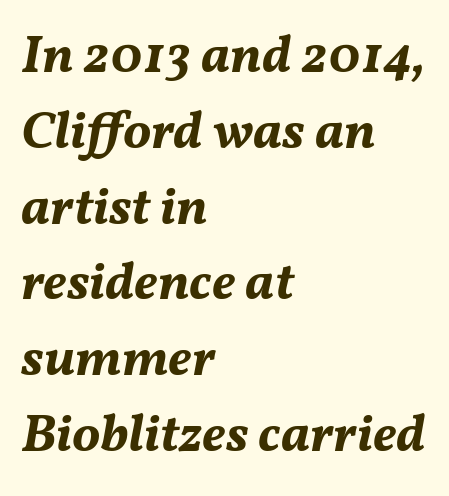
Q: Is the text bold? A: Yes.
Q: Is the text italic (slanted)? A: Yes, it leans right by about 11 degrees.
Q: Is the text underlined? A: No.
Q: How is the paragraph aligned? A: Left-aligned.
Q: Is the spacing between letters normal or unusually wide? A: Normal.
Q: Is the spacing between lines tight, normal or loose? A: Normal.
Q: Width (condensed, normal, or wide)? A: Normal.
Q: Stroke contrast? A: Medium.
Q: x-height? A: Medium.
Q: Monospaced? A: No.
